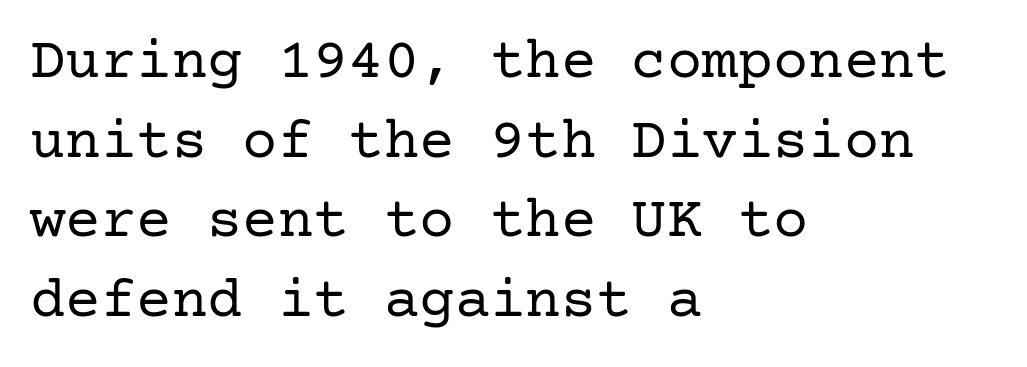
The image shows 59 px regular-weight serif type, upright; set left-aligned, normal line spacing (1.35x), normal letter spacing, not underlined; low stroke contrast and a medium x-height.
